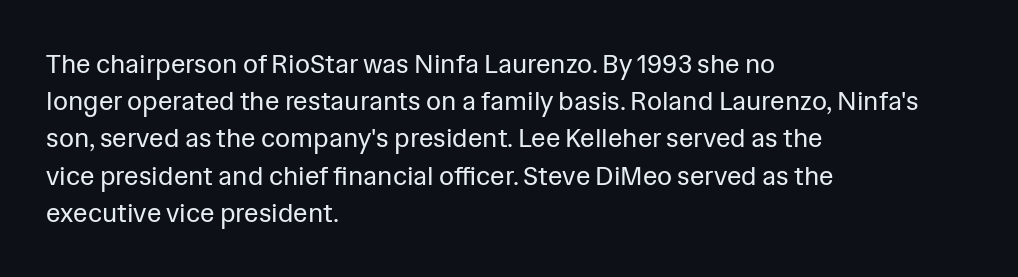
Q: Is the text bold? A: No.
Q: Is the text italic (slanted)? A: No, it is upright.
Q: Is the text underlined? A: No.
Q: How is the paragraph aligned? A: Left-aligned.
Q: Is the spacing between letters normal or unusually wide? A: Normal.
Q: Is the spacing between lines tight, normal or loose? A: Normal.
